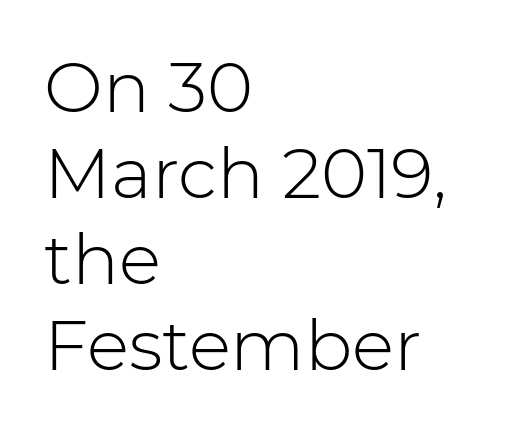
Has an underline been added? It has not. This rendering employs a face without finishing strokes, i.e., a sans-serif. Horizontally, the lines are justified to the leading edge only. These lines are rendered in a variable-pitch font.
